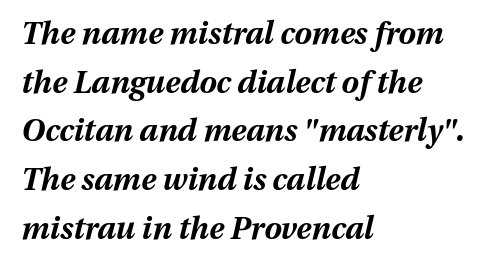
Q: Is the text bold? A: Yes.
Q: Is the text italic (slanted)? A: Yes, it leans right by about 13 degrees.
Q: Is the text underlined? A: No.
Q: How is the paragraph aligned? A: Left-aligned.
Q: Is the spacing between letters normal or unusually wide? A: Normal.
Q: Is the spacing between lines tight, normal or loose? A: Normal.
Q: Width (condensed, normal, or wide)? A: Normal.
Q: Stroke contrast? A: Medium.
Q: x-height? A: Medium.
Q: Monospaced? A: No.
